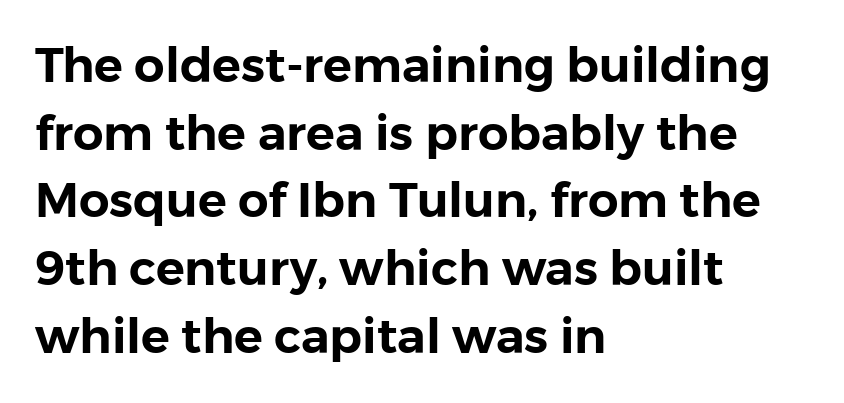
The image shows 48 px sans-serif type, upright; set left-aligned, normal line spacing (1.41x), normal letter spacing, not underlined; low stroke contrast and a medium x-height.
